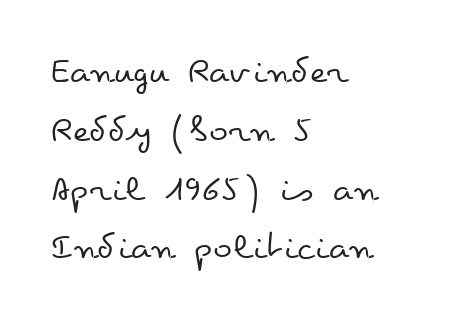
{"italic": "no", "bold": "no", "weight": "regular", "width": "wide", "stroke_contrast": "low", "x_height": "small", "monospaced": "no", "underline": "no", "align": "left", "line_spacing": "normal", "line_spacing_ratio": 1.47, "letter_spacing": "normal", "letter_spacing_em": 0.0, "glyph_px": 40}
